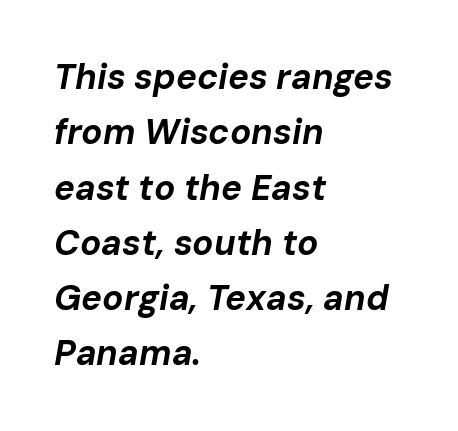
Q: Is the text bold? A: Yes.
Q: Is the text italic (slanted)? A: Yes, it leans right by about 10 degrees.
Q: Is the text underlined? A: No.
Q: How is the paragraph aligned? A: Left-aligned.
Q: Is the spacing between letters normal or unusually wide? A: Normal.
Q: Is the spacing between lines tight, normal or loose? A: Normal.
Q: Width (condensed, normal, or wide)? A: Normal.
Q: Stroke contrast? A: Low.
Q: x-height? A: Medium.
Q: Monospaced? A: No.
